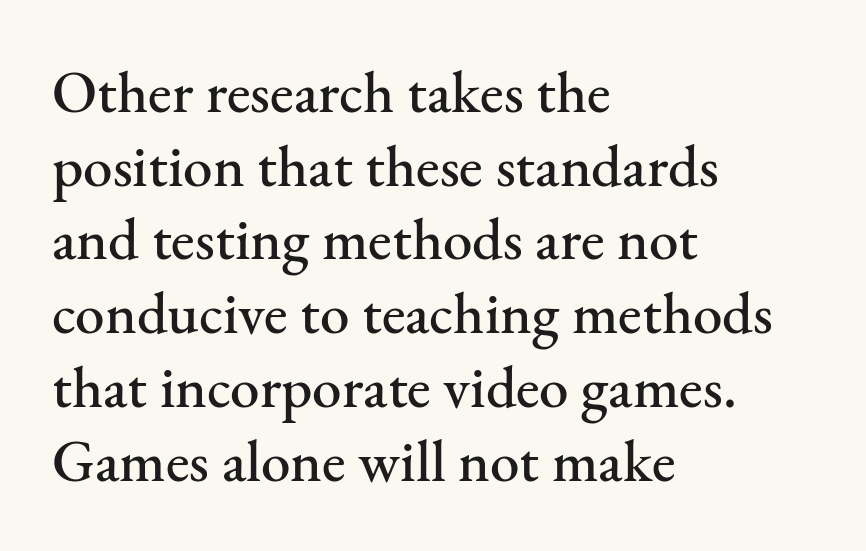
Q: Is the text italic (slanted)? A: No, it is upright.
Q: Is the typeface a serif or a sans-serif typeface? A: Serif.
Q: Is the text underlined? A: No.
Q: How is the paragraph aligned? A: Left-aligned.
Q: Is the spacing between letters normal or unusually wide? A: Normal.
Q: Is the spacing between lines tight, normal or loose? A: Normal.
Q: Width (condensed, normal, or wide)? A: Normal.
Q: Stroke contrast? A: Medium.
Q: x-height? A: Small.
Q: Monospaced? A: No.
